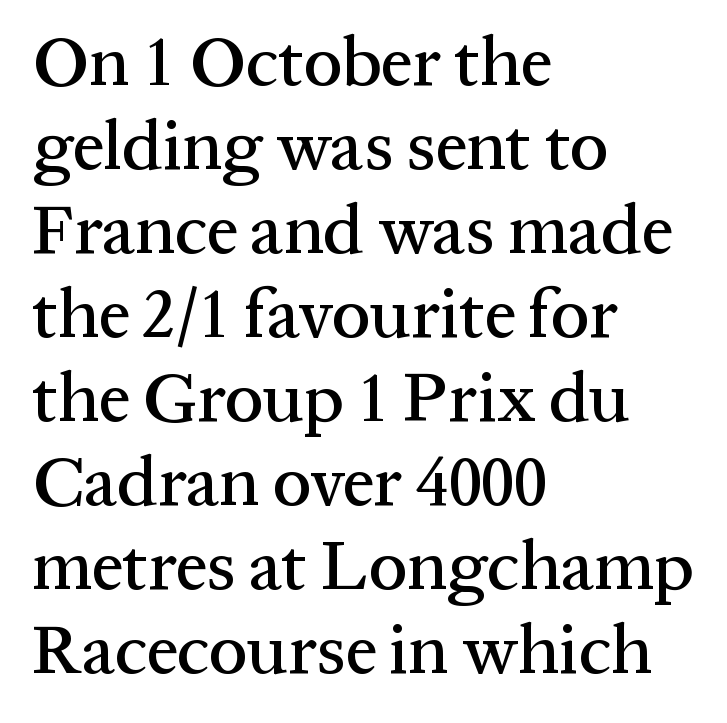
Q: Is the text italic (slanted)? A: No, it is upright.
Q: Is the typeface a serif or a sans-serif typeface? A: Serif.
Q: Is the text underlined? A: No.
Q: How is the paragraph aligned? A: Left-aligned.
Q: Is the spacing between letters normal or unusually wide? A: Normal.
Q: Width (condensed, normal, or wide)? A: Normal.
Q: Stroke contrast? A: Medium.
Q: x-height? A: Medium.
Q: Monospaced? A: No.
